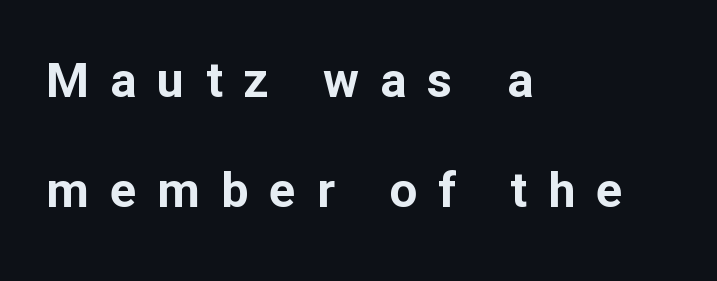
Varying glyph widths throughout — classic text-font behaviour. The letters are spread apart with noticeably loose tracking. Notice how thick the strokes are: this is what a full bold looks like. The face used here is a sans, in the tradition of grotesques and geometrics. This sample trades compactness for vertical openness between lines.
